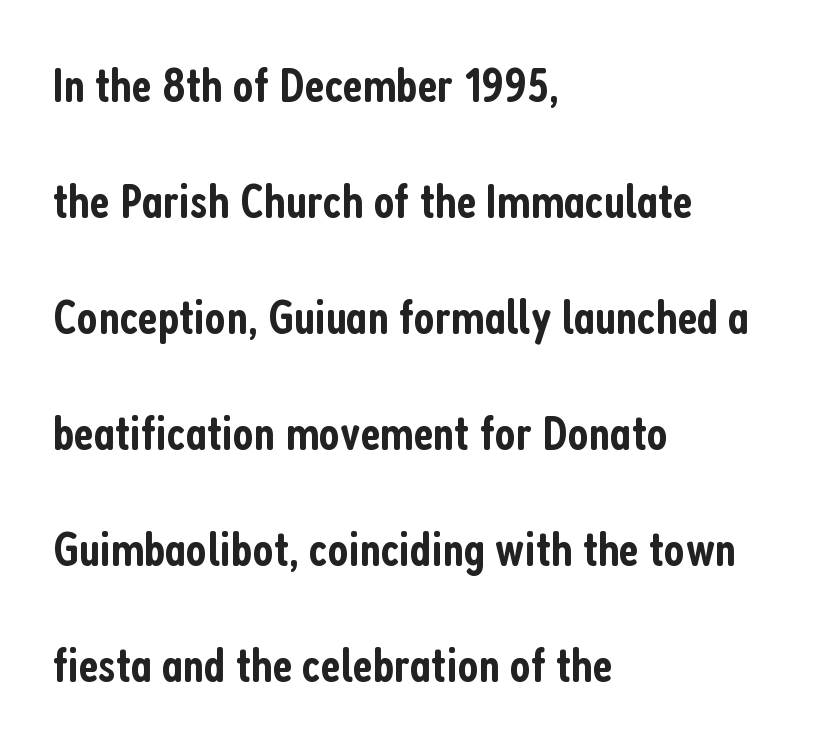
The image shows 50 px semibold, condensed sans-serif type, upright; set left-aligned, loose line spacing (2.32x), normal letter spacing, not underlined; low stroke contrast and a medium x-height.
